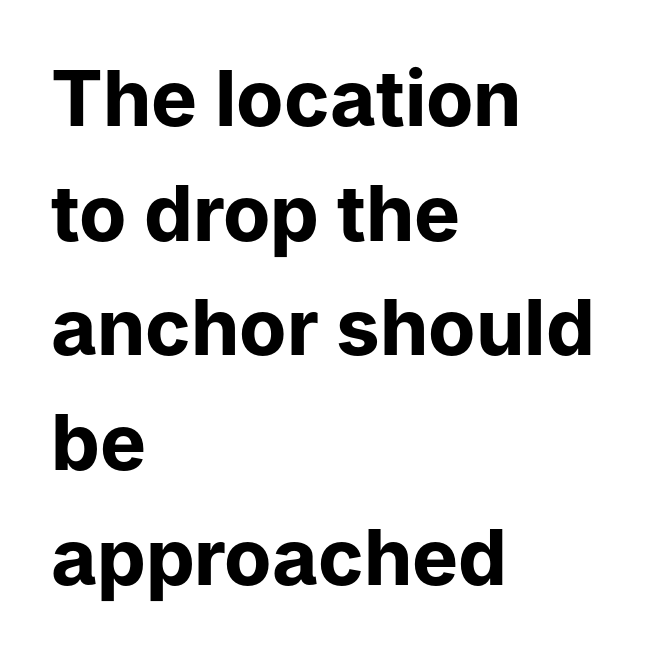
{"serif": "no", "italic": "no", "bold": "yes", "weight": "bold", "width": "normal", "stroke_contrast": "low", "x_height": "medium", "monospaced": "no", "underline": "no", "align": "left", "line_spacing": "normal", "line_spacing_ratio": 1.49, "letter_spacing": "normal", "letter_spacing_em": 0.0, "glyph_px": 77}
